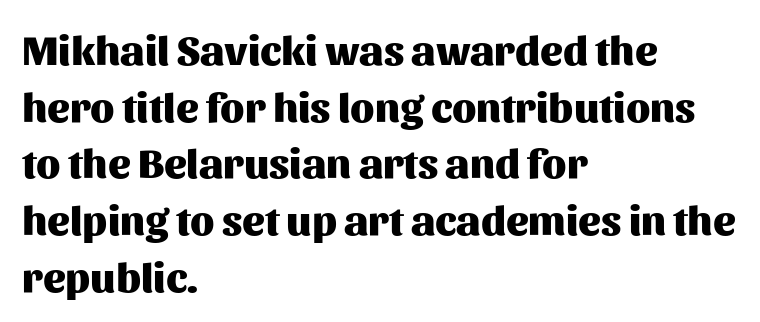
The image shows 42 px heavy sans-serif type, upright; set left-aligned, normal line spacing (1.35x), normal letter spacing, not underlined; medium stroke contrast and a medium x-height.
